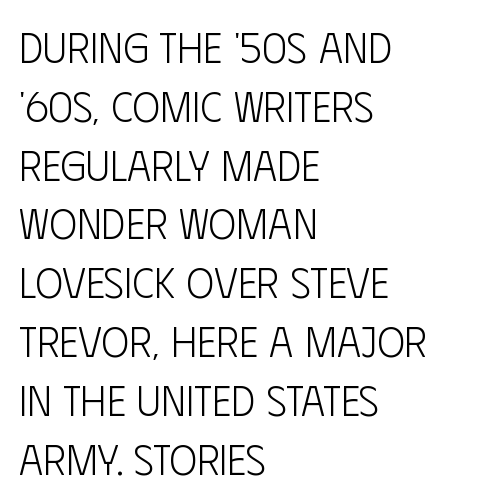
Stroke terminals: plain, sans-serif. Lines of text with bare space underneath. In terms of letterspacing, this is plain default setting. The rag falls on the right side of this text block. No italicization has been applied; the sample stays upright.
